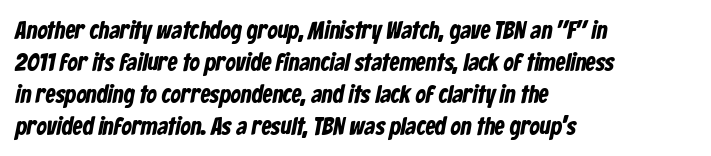
How are the letters spaced? Ordinarily, with no added tracking. Just letters on the line, the space beneath them empty. Compared with an ordinary text face, these strokes are far heavier — a full bold. All the whitespace from short lines collects on the right.
